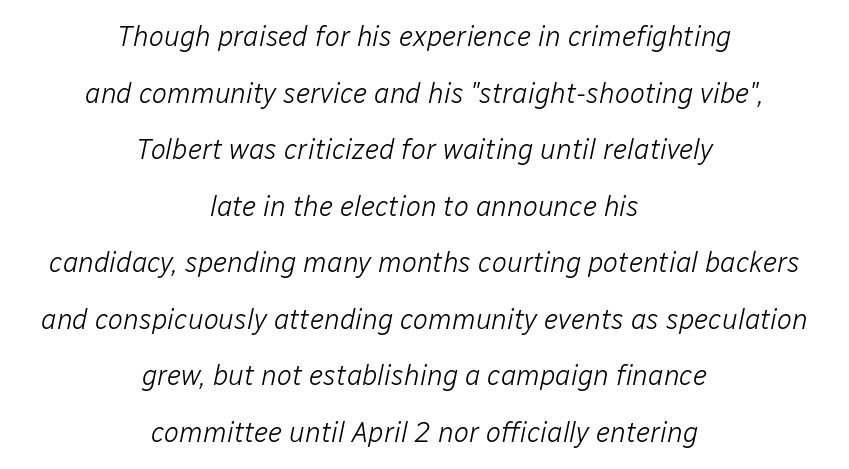
{"italic": "yes", "lean": "right", "slant_degrees": 12, "bold": "no", "weight": "light", "width": "normal", "stroke_contrast": "low", "x_height": "medium", "monospaced": "no", "underline": "no", "align": "center", "line_spacing": "loose", "line_spacing_ratio": 2.02, "letter_spacing": "normal", "letter_spacing_em": 0.0, "glyph_px": 28}
